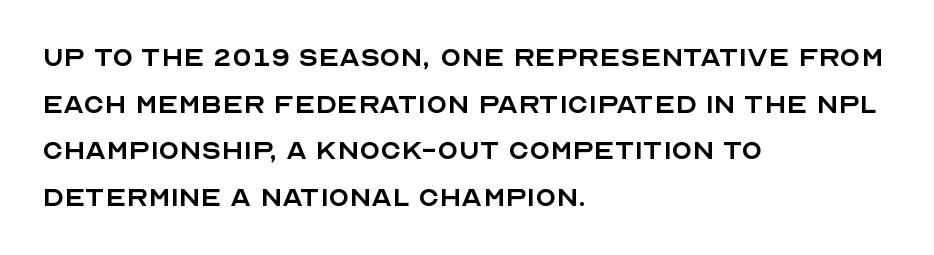
{"serif": "no", "italic": "no", "bold": "no", "weight": "regular", "width": "normal", "x_height": "large", "monospaced": "no", "underline": "no", "align": "left", "line_spacing": "normal", "line_spacing_ratio": 1.37, "letter_spacing": "normal", "letter_spacing_em": 0.0, "glyph_px": 34}
